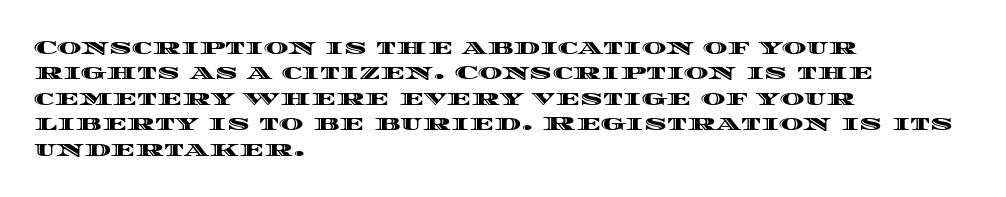
Short and long lines alike share a common starting point at left. Letters rest on an invisible, unmarked baseline. No extra tracking has been applied to these lines. Is there any slant? The stems are plumb.
